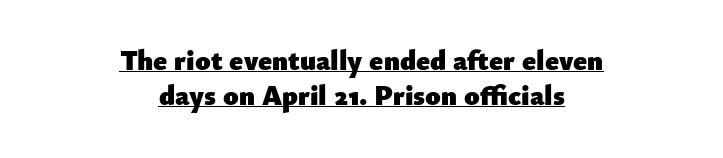
{"serif": "no", "italic": "no", "bold": "yes", "weight": "heavy", "width": "normal", "stroke_contrast": "low", "x_height": "small", "monospaced": "no", "underline": "yes", "align": "center", "line_spacing": "normal", "line_spacing_ratio": 1.25, "letter_spacing": "normal", "letter_spacing_em": 0.0, "glyph_px": 28}
